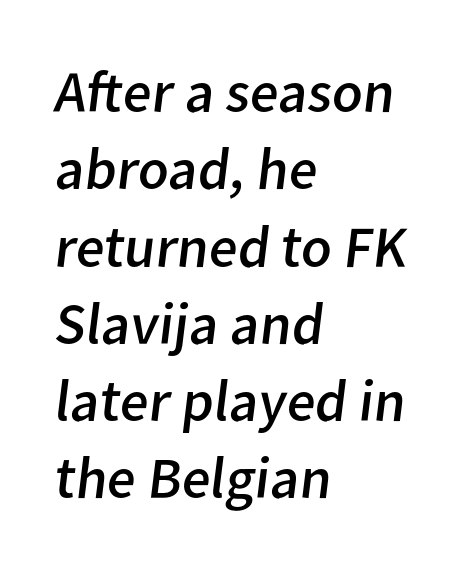
{"serif": "no", "bold": "no", "weight": "regular", "width": "normal", "stroke_contrast": "low", "x_height": "medium", "monospaced": "no", "underline": "no", "align": "left", "line_spacing": "normal", "line_spacing_ratio": 1.31, "letter_spacing": "normal", "letter_spacing_em": 0.0, "glyph_px": 59}
